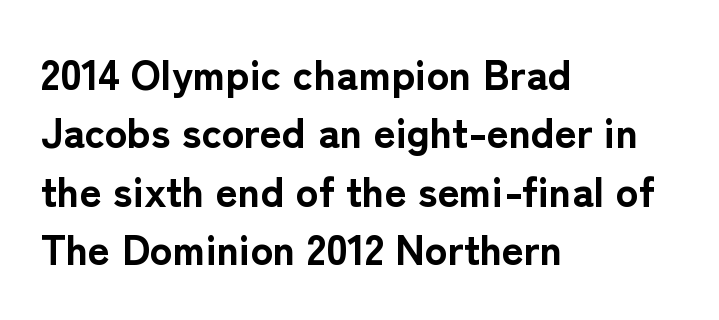
{"serif": "no", "italic": "no", "bold": "yes", "weight": "bold", "width": "normal", "stroke_contrast": "low", "x_height": "medium", "monospaced": "no", "underline": "no", "align": "left", "line_spacing": "normal", "line_spacing_ratio": 1.39, "letter_spacing": "normal", "letter_spacing_em": 0.0, "glyph_px": 42}
